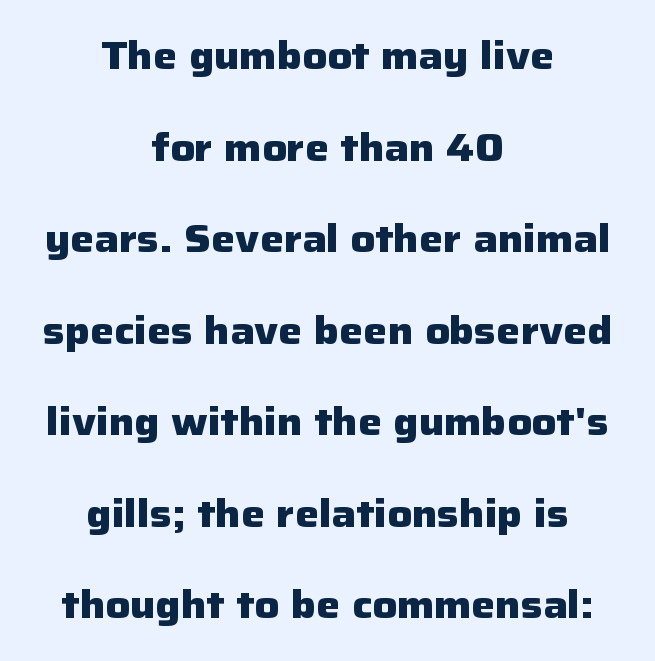
Q: Is the text bold? A: Yes.
Q: Is the text italic (slanted)? A: No, it is upright.
Q: Is the typeface a serif or a sans-serif typeface? A: Sans-serif.
Q: Is the text underlined? A: No.
Q: How is the paragraph aligned? A: Centered.
Q: Is the spacing between letters normal or unusually wide? A: Normal.
Q: Is the spacing between lines tight, normal or loose? A: Loose.
Q: Width (condensed, normal, or wide)? A: Normal.
Q: Stroke contrast? A: Low.
Q: x-height? A: Medium.
Q: Monospaced? A: No.
